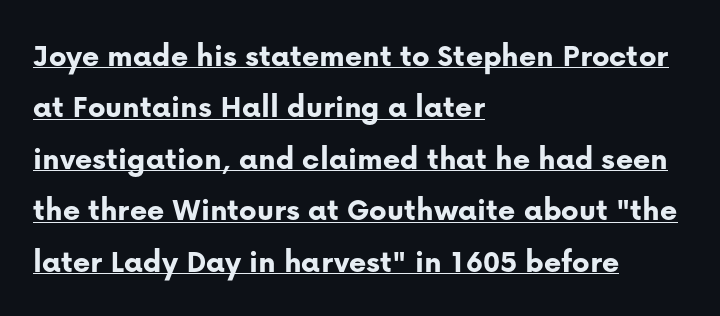
Q: Is the text bold? A: Yes.
Q: Is the text italic (slanted)? A: No, it is upright.
Q: Is the typeface a serif or a sans-serif typeface? A: Sans-serif.
Q: Is the text underlined? A: Yes.
Q: How is the paragraph aligned? A: Left-aligned.
Q: Is the spacing between letters normal or unusually wide? A: Normal.
Q: Is the spacing between lines tight, normal or loose? A: Normal.
Q: Width (condensed, normal, or wide)? A: Normal.
Q: Stroke contrast? A: Low.
Q: x-height? A: Medium.
Q: Monospaced? A: No.
